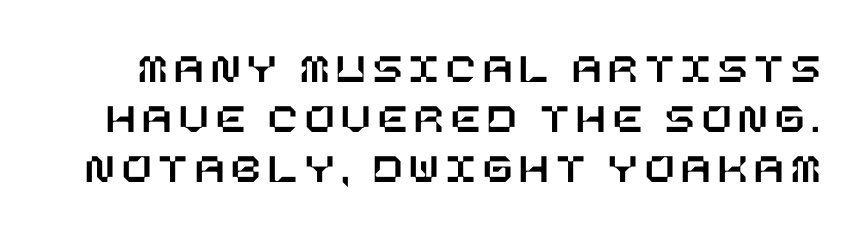
Bare-footed words on every line. Posture: upright roman.
